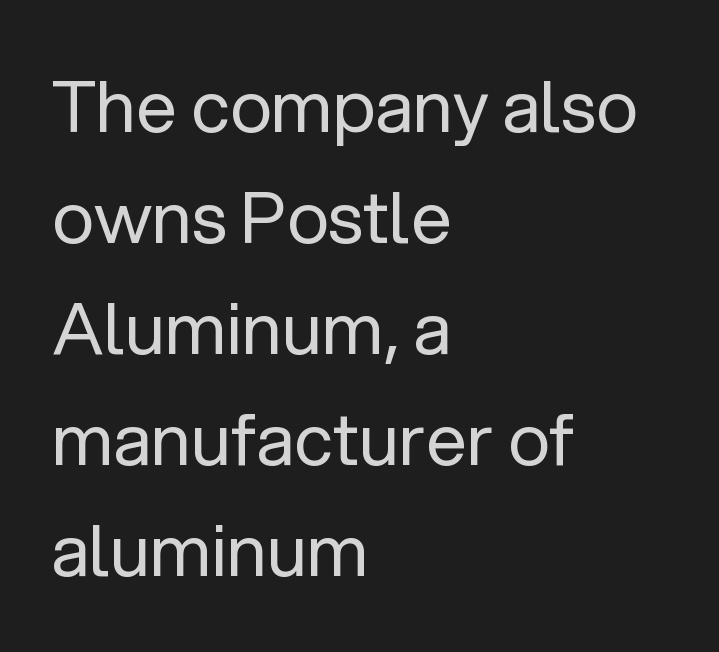
Q: Is the text bold? A: No.
Q: Is the text italic (slanted)? A: No, it is upright.
Q: Is the typeface a serif or a sans-serif typeface? A: Sans-serif.
Q: Is the text underlined? A: No.
Q: How is the paragraph aligned? A: Left-aligned.
Q: Is the spacing between letters normal or unusually wide? A: Normal.
Q: Is the spacing between lines tight, normal or loose? A: Normal.
Q: Width (condensed, normal, or wide)? A: Normal.
Q: Stroke contrast? A: Low.
Q: x-height? A: Medium.
Q: Monospaced? A: No.
